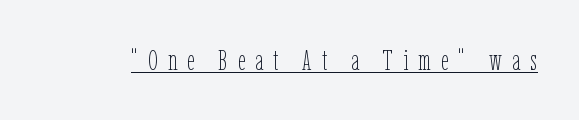
The image shows 29 px thin, condensed type, upright; set unusually wide letter spacing (+0.35 em), underlined; low stroke contrast and a medium x-height.
